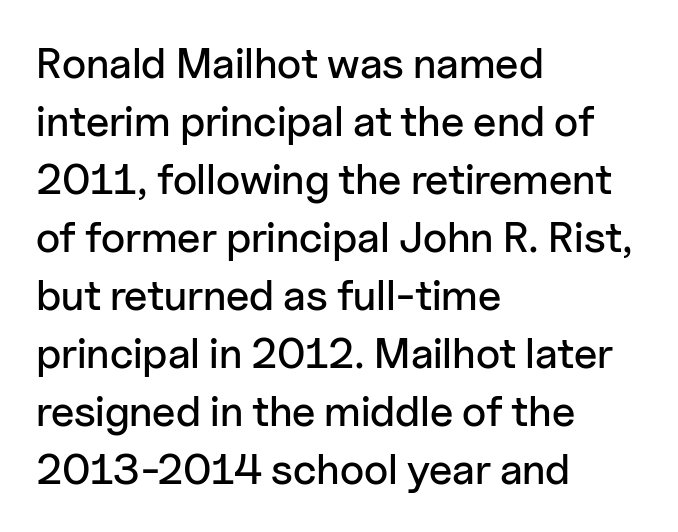
{"serif": "no", "italic": "no", "width": "normal", "stroke_contrast": "low", "x_height": "medium", "monospaced": "no", "underline": "no", "align": "left", "line_spacing": "normal", "line_spacing_ratio": 1.35, "letter_spacing": "normal", "letter_spacing_em": 0.0, "glyph_px": 43}
